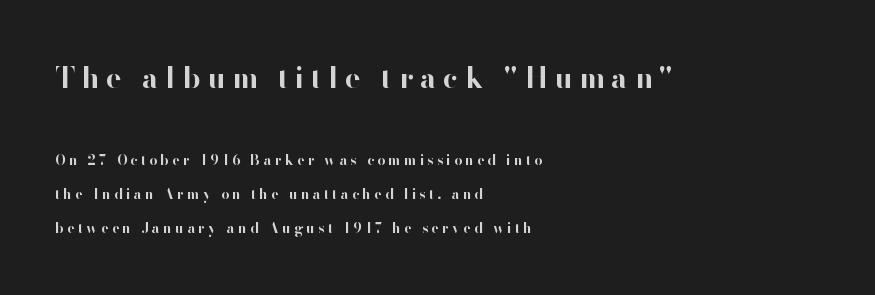
{"serif": "no", "italic": "no", "bold": "yes", "weight": "bold", "width": "normal", "stroke_contrast": "high", "x_height": "small", "monospaced": "no", "underline": "no", "align": "left", "line_spacing": "loose", "line_spacing_ratio": 2.44, "letter_spacing": "wide", "letter_spacing_em": 0.23, "larger_block": "first", "size_ratio": 2.07, "glyph_px": 29}
